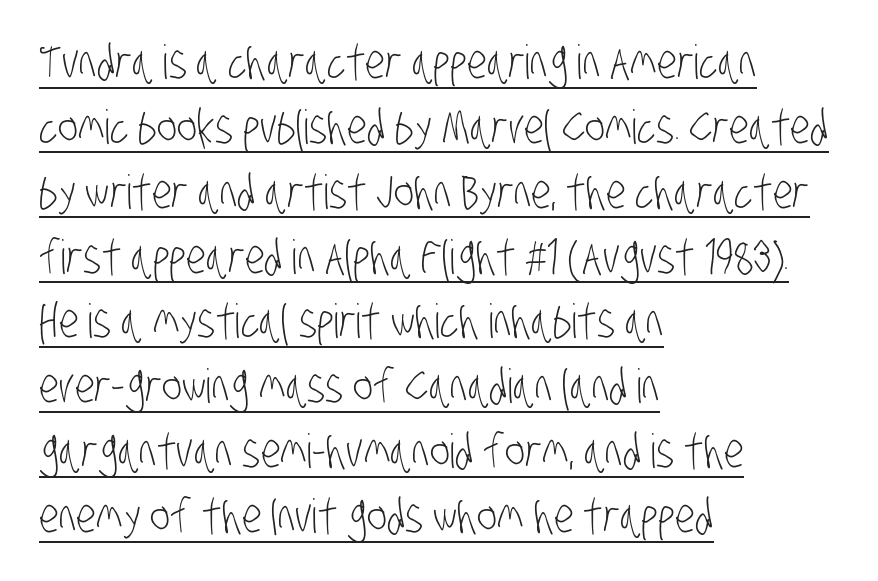
Q: Is the text bold? A: No.
Q: Is the typeface a serif or a sans-serif typeface? A: Sans-serif.
Q: Is the text underlined? A: Yes.
Q: How is the paragraph aligned? A: Left-aligned.
Q: Is the spacing between letters normal or unusually wide? A: Normal.
Q: Is the spacing between lines tight, normal or loose? A: Normal.
Q: Width (condensed, normal, or wide)? A: Condensed.
Q: Stroke contrast? A: Low.
Q: x-height? A: Large.
Q: Monospaced? A: No.
